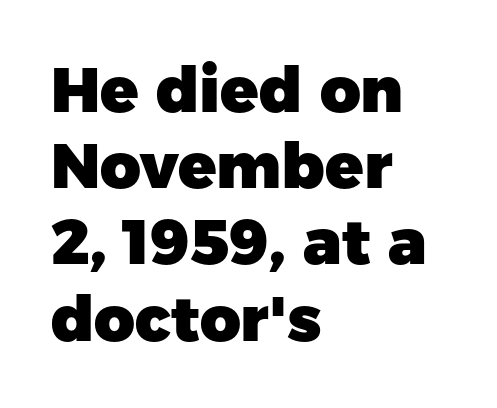
The image shows 63 px heavy sans-serif type, upright; set left-aligned, line spacing 1.21x, normal letter spacing, not underlined; low stroke contrast and a medium x-height.
